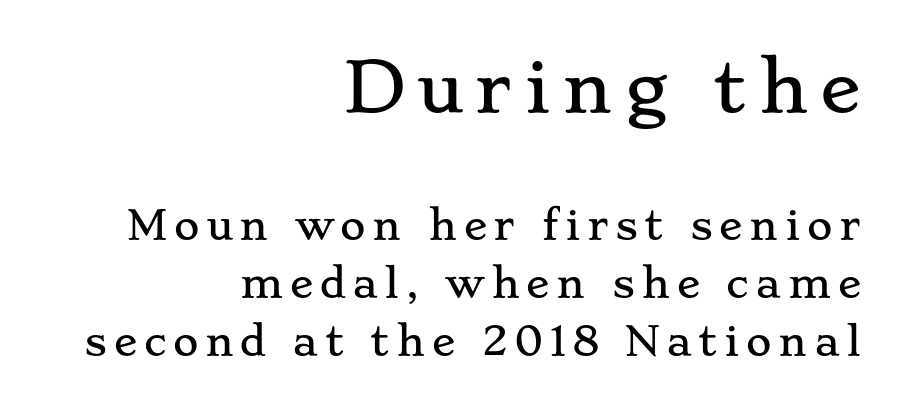
Horizontally, the lines are justified to the trailing edge only. Observe the serifs anchoring each vertical stroke in this sample. It's the straight-up-and-down kind of type. Leading matches the norm, producing a regular column. Check under the words: just untouched page. The face used here is proportionally spaced, like ordinary book or web type.
